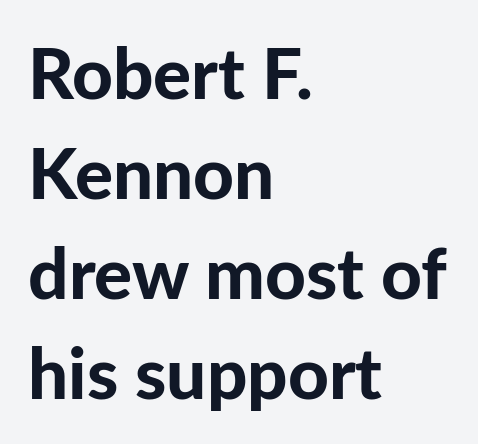
Q: Is the text bold? A: Yes.
Q: Is the text italic (slanted)? A: No, it is upright.
Q: Is the typeface a serif or a sans-serif typeface? A: Sans-serif.
Q: Is the text underlined? A: No.
Q: How is the paragraph aligned? A: Left-aligned.
Q: Is the spacing between letters normal or unusually wide? A: Normal.
Q: Is the spacing between lines tight, normal or loose? A: Normal.
Q: Width (condensed, normal, or wide)? A: Normal.
Q: Stroke contrast? A: Low.
Q: x-height? A: Medium.
Q: Monospaced? A: No.
